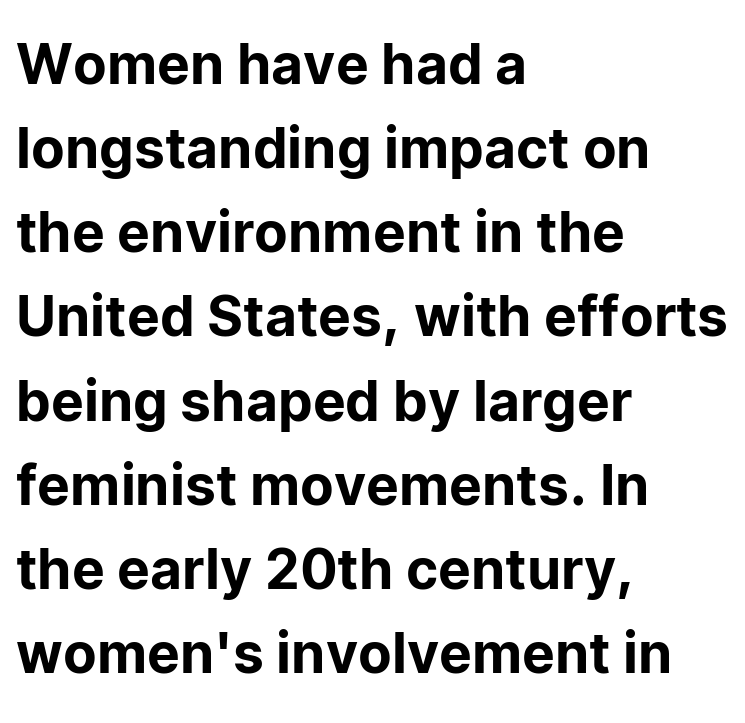
{"serif": "no", "italic": "no", "width": "normal", "stroke_contrast": "low", "x_height": "medium", "monospaced": "no", "underline": "no", "align": "left", "line_spacing": "normal", "line_spacing_ratio": 1.53, "letter_spacing": "normal", "letter_spacing_em": 0.0, "glyph_px": 55}
